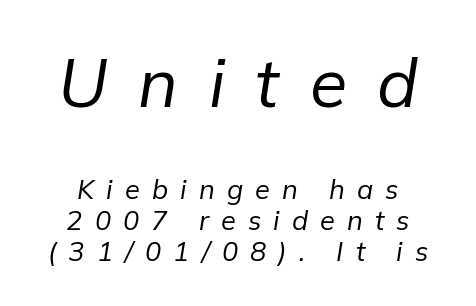
The image shows 68 px regular-weight type, italic (leaning right); set tight line spacing (1.15x), unusually wide letter spacing (+0.45 em), not underlined; the first (top) block is 2.52x larger; low stroke contrast and a medium x-height.
